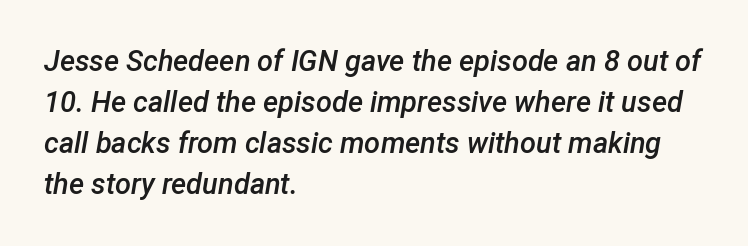
{"italic": "yes", "lean": "right", "slant_degrees": 12, "bold": "semi", "weight": "semibold", "width": "normal", "stroke_contrast": "low", "x_height": "medium", "monospaced": "no", "underline": "no", "align": "left", "line_spacing": "normal", "line_spacing_ratio": 1.41, "letter_spacing": "normal", "letter_spacing_em": 0.0, "glyph_px": 29}
